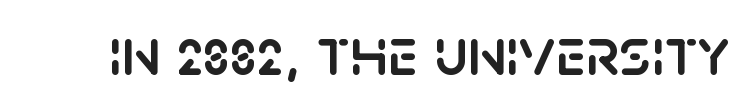
{"serif": "no", "italic": "no", "width": "normal", "stroke_contrast": "low", "x_height": "large", "monospaced": "no", "underline": "no", "letter_spacing": "normal", "letter_spacing_em": 0.0, "glyph_px": 69}
